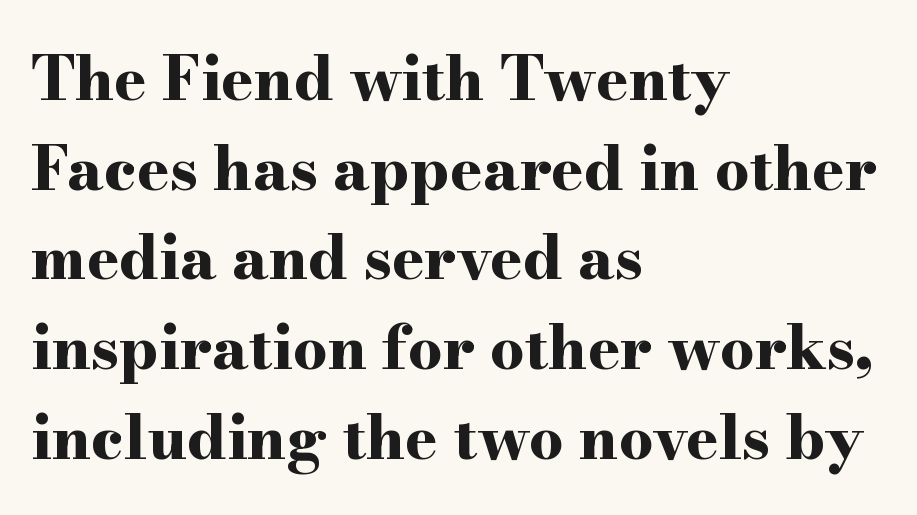
{"serif": "yes", "italic": "no", "bold": "yes", "weight": "bold", "width": "wide", "stroke_contrast": "high", "x_height": "small", "monospaced": "no", "underline": "no", "align": "left", "line_spacing": "normal", "line_spacing_ratio": 1.47, "letter_spacing": "normal", "letter_spacing_em": 0.0, "glyph_px": 61}
